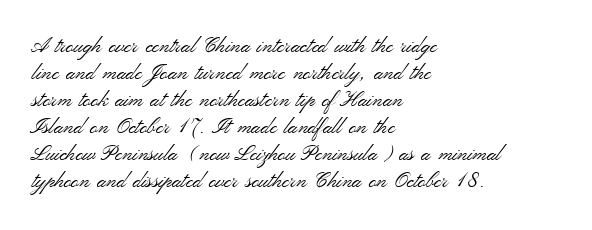
The passage shown is not underscored anywhere. Summary of vertical rhythm: regular, with standard interline spacing. The rag falls on the right side of this text block. Vertical stems look standard width or narrower in stroke.
